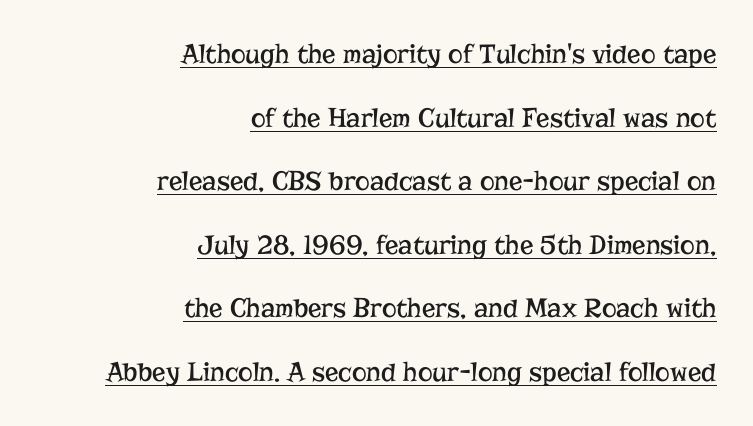
A baseline rule has been typeset under these characters. Varying glyph widths throughout — classic text-font behaviour. Rendered with straight, roman letterforms. Does the leading feel generous? Absolutely, it's lavish. Notice how the passage keeps a crisp vertical edge on the right only. To sum up the face: it has serifs.
